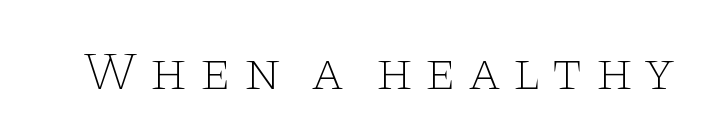
Q: Is the text bold? A: No.
Q: Is the text italic (slanted)? A: No, it is upright.
Q: Is the typeface a serif or a sans-serif typeface? A: Serif.
Q: Is the text underlined? A: No.
Q: Is the spacing between letters normal or unusually wide? A: Unusually wide.
Q: Width (condensed, normal, or wide)? A: Wide.
Q: Stroke contrast? A: Low.
Q: x-height? A: Large.
Q: Monospaced? A: No.
